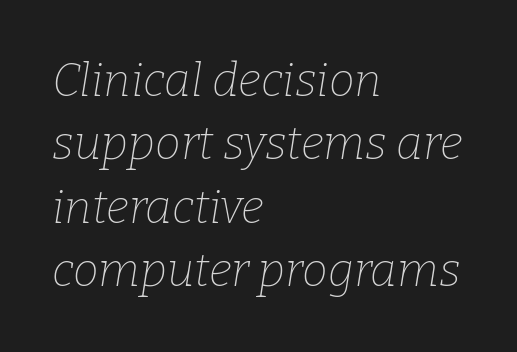
Q: Is the text bold? A: No.
Q: Is the text italic (slanted)? A: Yes, it leans right by about 9 degrees.
Q: Is the typeface a serif or a sans-serif typeface? A: Serif.
Q: Is the text underlined? A: No.
Q: How is the paragraph aligned? A: Left-aligned.
Q: Is the spacing between letters normal or unusually wide? A: Normal.
Q: Is the spacing between lines tight, normal or loose? A: Normal.
Q: Width (condensed, normal, or wide)? A: Normal.
Q: Stroke contrast? A: Low.
Q: x-height? A: Medium.
Q: Monospaced? A: No.
